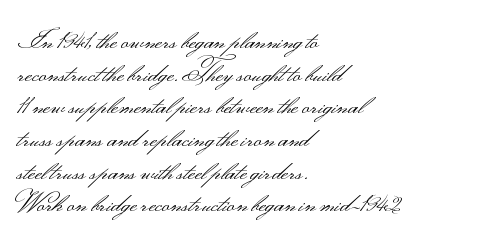
Q: Is the text bold? A: No.
Q: Is the text italic (slanted)? A: Yes.
Q: Is the text underlined? A: No.
Q: How is the paragraph aligned? A: Left-aligned.
Q: Is the spacing between letters normal or unusually wide? A: Normal.
